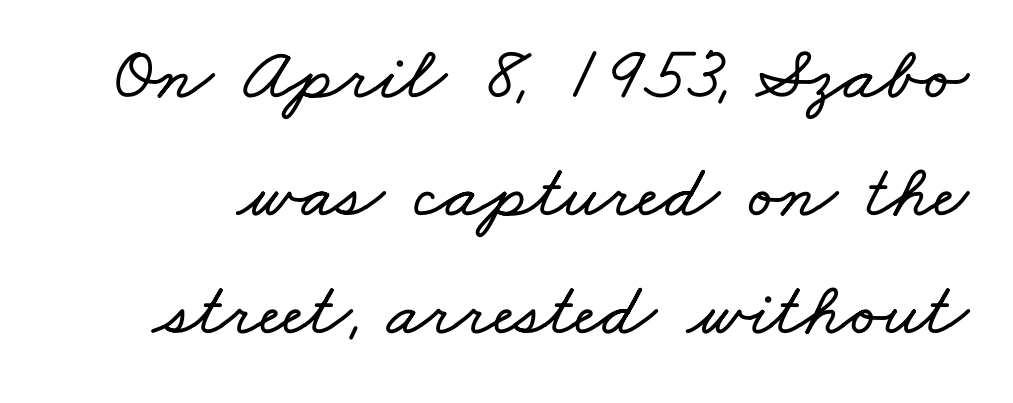
The image shows 76 px wide type; set normal line spacing (1.55x), normal letter spacing, not underlined; low stroke contrast and a small x-height.
